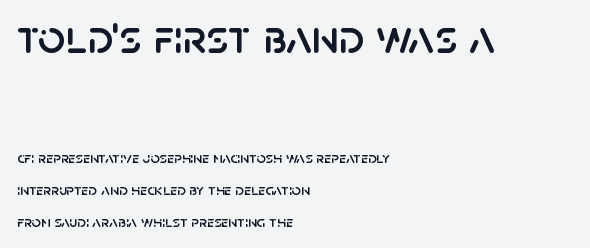
{"serif": "no", "italic": "no", "width": "normal", "stroke_contrast": "low", "x_height": "large", "monospaced": "no", "underline": "no", "align": "left", "line_spacing": "loose", "line_spacing_ratio": 2.0, "letter_spacing": "normal", "letter_spacing_em": 0.0, "larger_block": "first", "size_ratio": 3.0, "glyph_px": 48}
